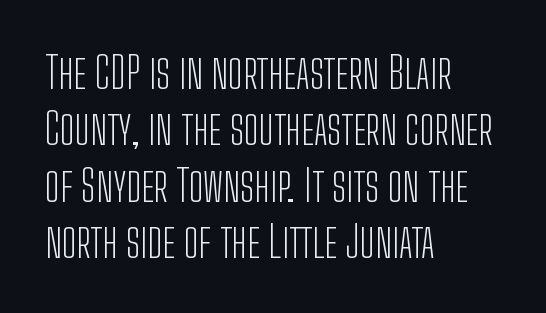
The passage is arranged the way most books set body copy — flush left. Inter-character spacing is left at the font's built-in metrics. Is there much room between lines? A standard amount, neither cramped nor airy. The passage shown is typed in a proportional face where columns would drift. Regarding serifs, this sample does without them.
